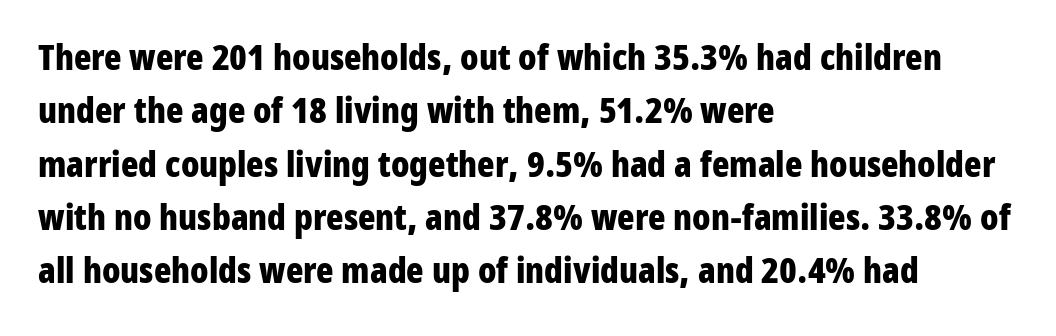
Unmarked baselines from the first word to the last. Compared with typical body copy, the letter spacing here is the same. Heft: maximum for text — a bold. You could not count columns in this text — the font is proportionally spaced. Layout note: lines flush left.
